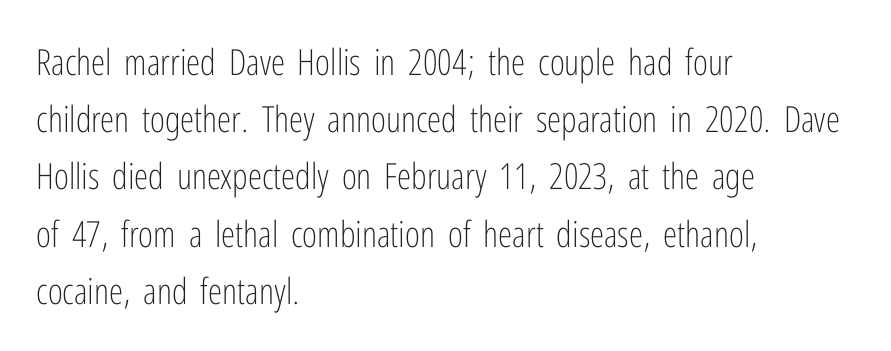
The font's upright variant was chosen for this text. Interline gaps are of average width in this sample. Here the designer chose a conventional face with non-uniform glyph widths. Unmarked baselines from the first word to the last. Vertical stems look standard width or narrower in stroke. Nothing sits at the stroke ends, so this counts as sans-serif.
